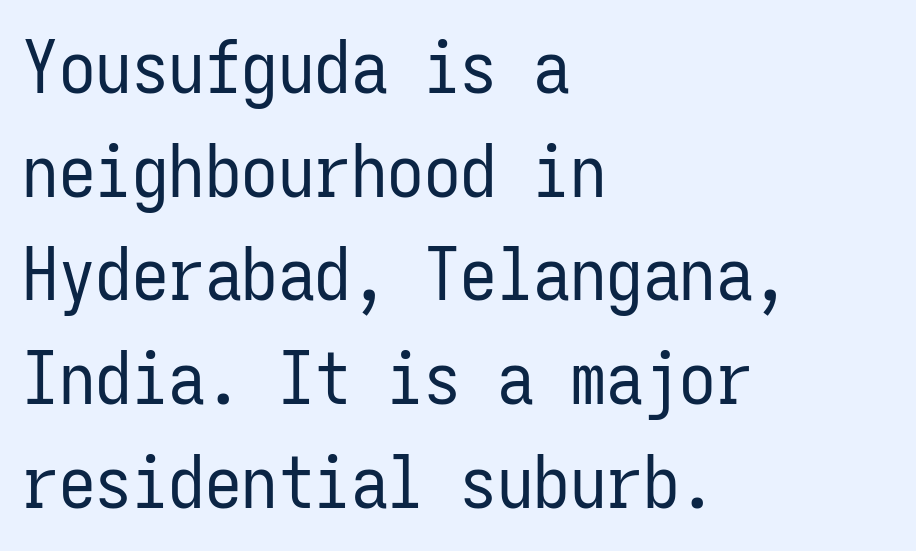
{"serif": "no", "italic": "no", "bold": "no", "weight": "regular", "width": "condensed", "stroke_contrast": "low", "x_height": "medium", "monospaced": "yes", "underline": "no", "align": "left", "line_spacing": "normal", "line_spacing_ratio": 1.42, "letter_spacing": "normal", "letter_spacing_em": 0.0, "glyph_px": 73}
